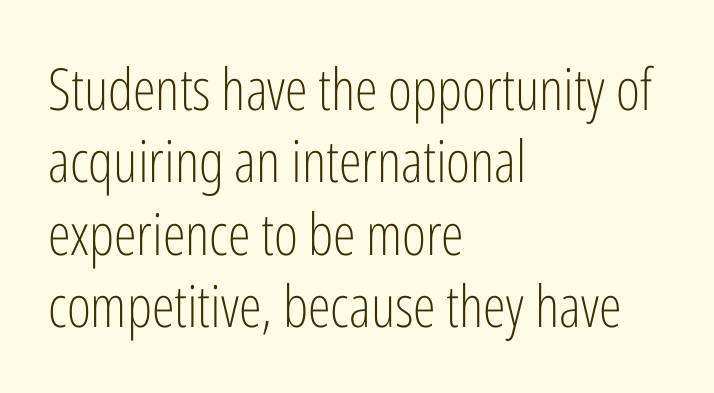
The image shows 58 px light, condensed sans-serif type, upright; set left-aligned, normal line spacing (1.25x), normal letter spacing, not underlined; low stroke contrast and a medium x-height.
